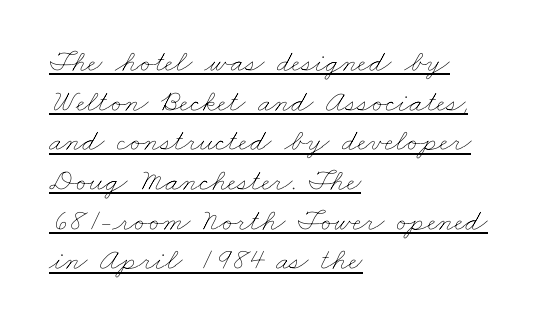
Compared with a typical body face, this is equally light or lighter still. Default kerning and tracking; the words read as compact shapes. Leading: standard. Looks like someone drew a line under every word here. The face used here is proportionally spaced, like ordinary book or web type.
